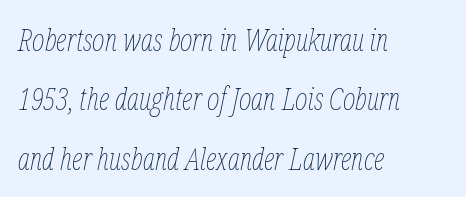
Q: Is the text bold? A: No.
Q: Is the text italic (slanted)? A: Yes, it leans right by about 12 degrees.
Q: Is the text underlined? A: No.
Q: How is the paragraph aligned? A: Left-aligned.
Q: Is the spacing between letters normal or unusually wide? A: Normal.
Q: Is the spacing between lines tight, normal or loose? A: Loose.
Q: Width (condensed, normal, or wide)? A: Condensed.
Q: Stroke contrast? A: Low.
Q: x-height? A: Medium.
Q: Monospaced? A: No.
